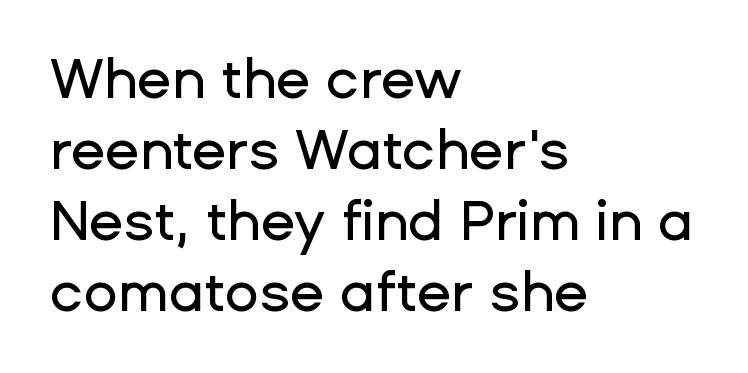
Q: Is the text italic (slanted)? A: No, it is upright.
Q: Is the typeface a serif or a sans-serif typeface? A: Sans-serif.
Q: Is the text underlined? A: No.
Q: How is the paragraph aligned? A: Left-aligned.
Q: Is the spacing between letters normal or unusually wide? A: Normal.
Q: Is the spacing between lines tight, normal or loose? A: Normal.
Q: Width (condensed, normal, or wide)? A: Normal.
Q: Stroke contrast? A: Low.
Q: x-height? A: Medium.
Q: Monospaced? A: No.
